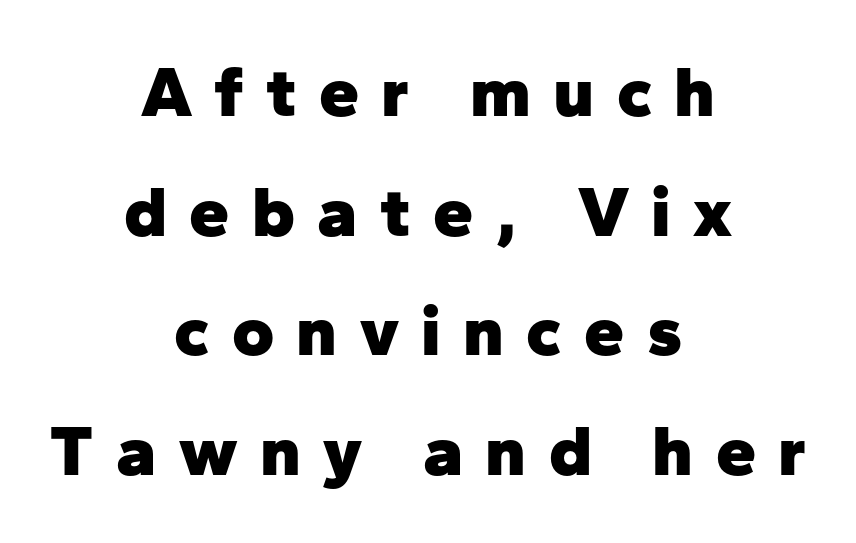
The image shows 72 px heavy sans-serif type, upright; set centered, normal line spacing (1.66x), unusually wide letter spacing (+0.31 em), not underlined; low stroke contrast and a medium x-height.
